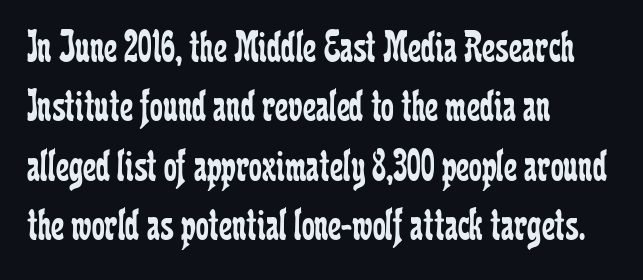
Q: Is the text bold? A: No.
Q: Is the text italic (slanted)? A: No, it is upright.
Q: Is the typeface a serif or a sans-serif typeface? A: Serif.
Q: Is the text underlined? A: No.
Q: How is the paragraph aligned? A: Left-aligned.
Q: Is the spacing between letters normal or unusually wide? A: Normal.
Q: Is the spacing between lines tight, normal or loose? A: Normal.
Q: Width (condensed, normal, or wide)? A: Condensed.
Q: Stroke contrast? A: Low.
Q: x-height? A: Medium.
Q: Monospaced? A: No.
